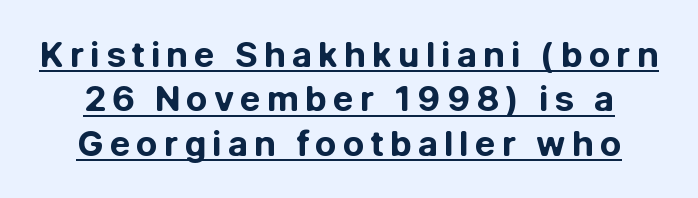
{"serif": "no", "italic": "no", "bold": "yes", "weight": "bold", "width": "normal", "stroke_contrast": "low", "x_height": "medium", "monospaced": "no", "underline": "yes", "line_spacing": "normal", "line_spacing_ratio": 1.27, "glyph_px": 35}
